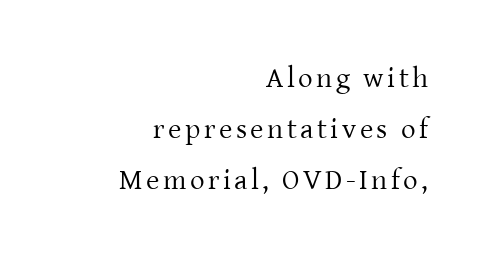
{"serif": "yes", "italic": "no", "bold": "no", "weight": "regular", "width": "normal", "stroke_contrast": "low", "x_height": "medium", "monospaced": "no", "underline": "no", "align": "right", "line_spacing_ratio": 1.76, "glyph_px": 29}
